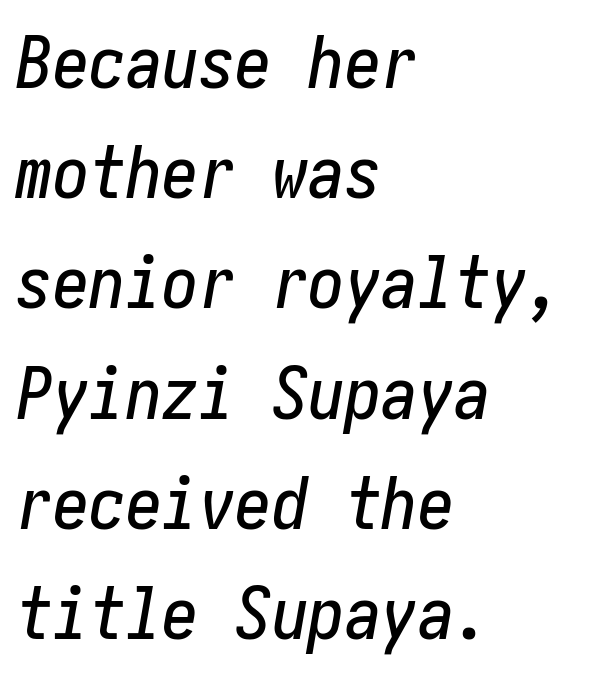
Q: Is the text italic (slanted)? A: Yes, it leans right by about 10 degrees.
Q: Is the text underlined? A: No.
Q: How is the paragraph aligned? A: Left-aligned.
Q: Is the spacing between letters normal or unusually wide? A: Normal.
Q: Is the spacing between lines tight, normal or loose? A: Normal.
Q: Width (condensed, normal, or wide)? A: Condensed.
Q: Stroke contrast? A: Low.
Q: x-height? A: Medium.
